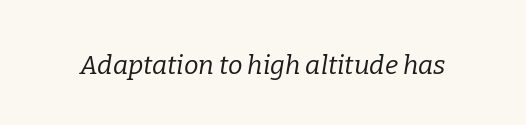
{"italic": "yes", "lean": "right", "slant_degrees": 9, "bold": "no", "underline": "no", "letter_spacing": "normal", "letter_spacing_em": 0.0, "glyph_px": 26}
